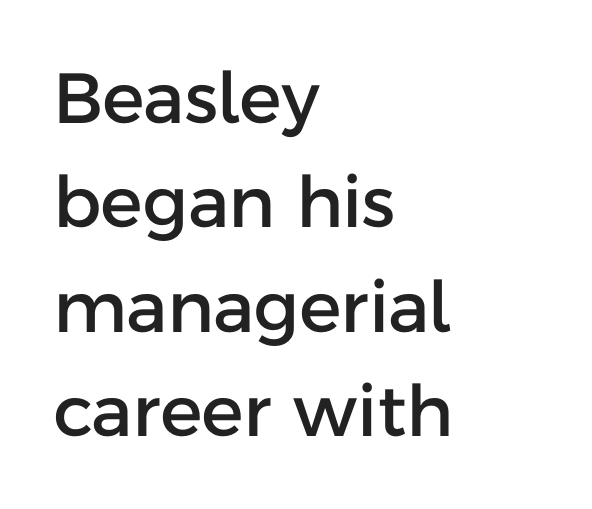
The image shows 71 px sans-serif type, upright; set left-aligned, normal line spacing (1.47x), normal letter spacing, not underlined; low stroke contrast and a medium x-height.
